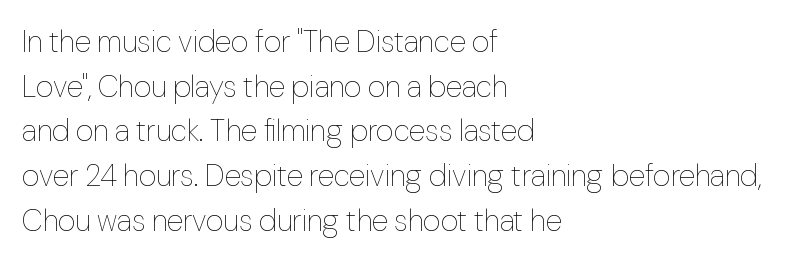
Q: Is the text bold? A: No.
Q: Is the text italic (slanted)? A: No, it is upright.
Q: Is the text underlined? A: No.
Q: How is the paragraph aligned? A: Left-aligned.
Q: Is the spacing between letters normal or unusually wide? A: Normal.
Q: Is the spacing between lines tight, normal or loose? A: Normal.
Q: Width (condensed, normal, or wide)? A: Normal.
Q: Stroke contrast? A: Low.
Q: x-height? A: Medium.
Q: Monospaced? A: No.
